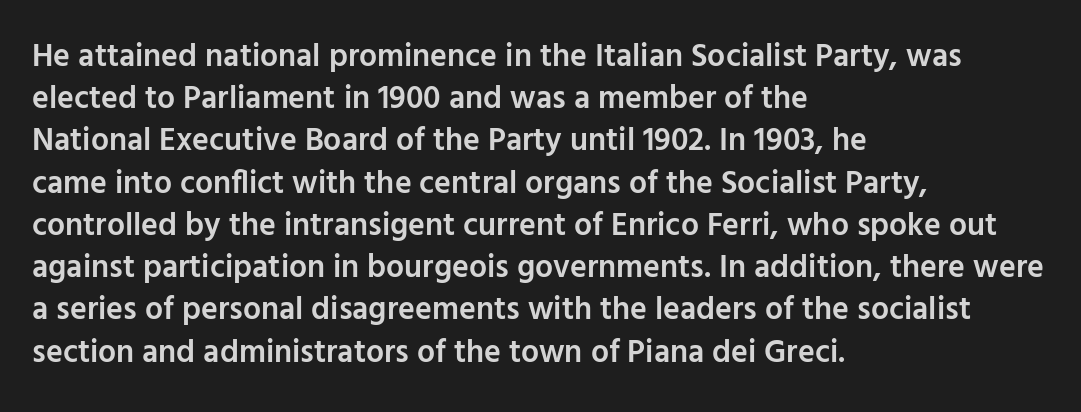
The image shows 32 px semibold sans-serif type, upright; set left-aligned, normal line spacing (1.32x), normal letter spacing, not underlined; low stroke contrast and a medium x-height.
